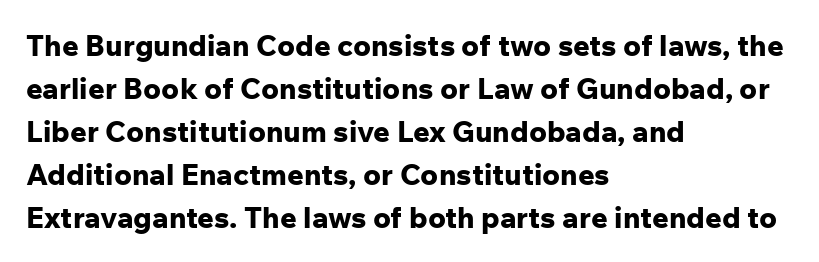
Q: Is the text bold? A: Yes.
Q: Is the text italic (slanted)? A: No, it is upright.
Q: Is the typeface a serif or a sans-serif typeface? A: Sans-serif.
Q: Is the text underlined? A: No.
Q: How is the paragraph aligned? A: Left-aligned.
Q: Is the spacing between letters normal or unusually wide? A: Normal.
Q: Is the spacing between lines tight, normal or loose? A: Normal.
Q: Width (condensed, normal, or wide)? A: Normal.
Q: Stroke contrast? A: Low.
Q: x-height? A: Medium.
Q: Monospaced? A: No.
